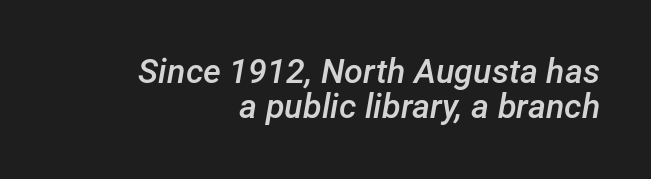
Q: Is the text bold? A: Semi-bold.
Q: Is the text italic (slanted)? A: Yes, it leans right by about 12 degrees.
Q: Is the text underlined? A: No.
Q: How is the paragraph aligned? A: Right-aligned.
Q: Is the spacing between letters normal or unusually wide? A: Normal.
Q: Is the spacing between lines tight, normal or loose? A: Tight.
Q: Width (condensed, normal, or wide)? A: Normal.
Q: Stroke contrast? A: Low.
Q: x-height? A: Medium.
Q: Monospaced? A: No.
